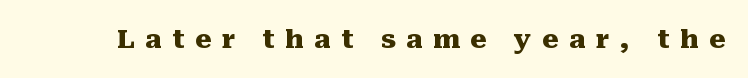
{"italic": "no", "bold": "yes", "underline": "no", "letter_spacing": "wide", "letter_spacing_em": 0.4, "glyph_px": 26}
